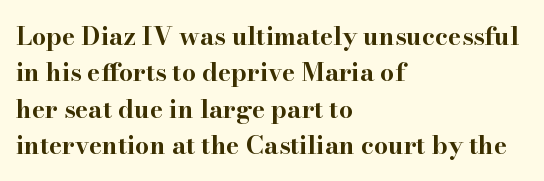
The image shows 25 px bold type, upright; set left-aligned, normal line spacing (1.46x), normal letter spacing, not underlined.
